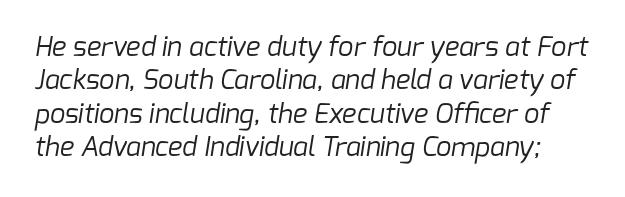
{"bold": "no", "underline": "no", "line_spacing_ratio": 1.24, "letter_spacing": "normal", "letter_spacing_em": 0.0, "glyph_px": 27}
